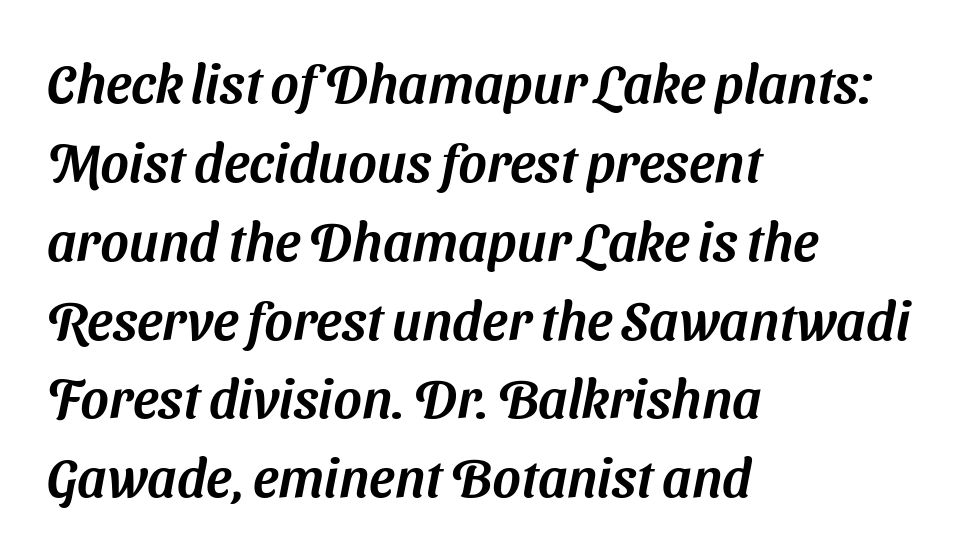
The image shows 54 px sans-serif type; set left-aligned, normal line spacing (1.46x), normal letter spacing, not underlined; medium stroke contrast and a medium x-height.
